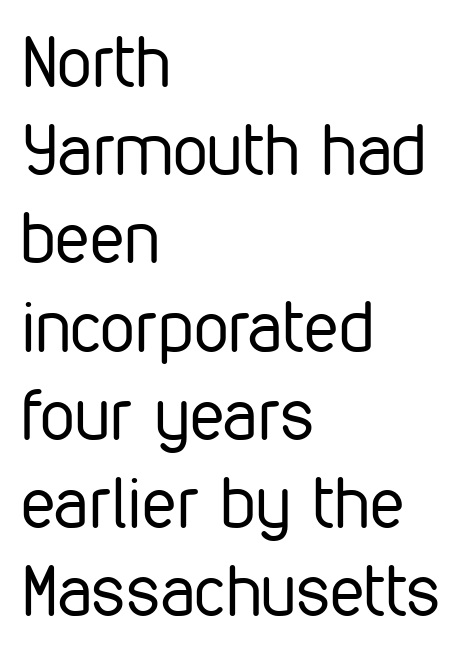
Rule under the text: the space is simply empty. Which margin do the lines hug? The left one — the right edge is uneven. The face looks like a standard text weight, possibly lighter. Vertical strokes here are truly vertical. The typeface chosen for these lines omits serifs. Here the glyphs are tracked normally, forming tight word shapes.
